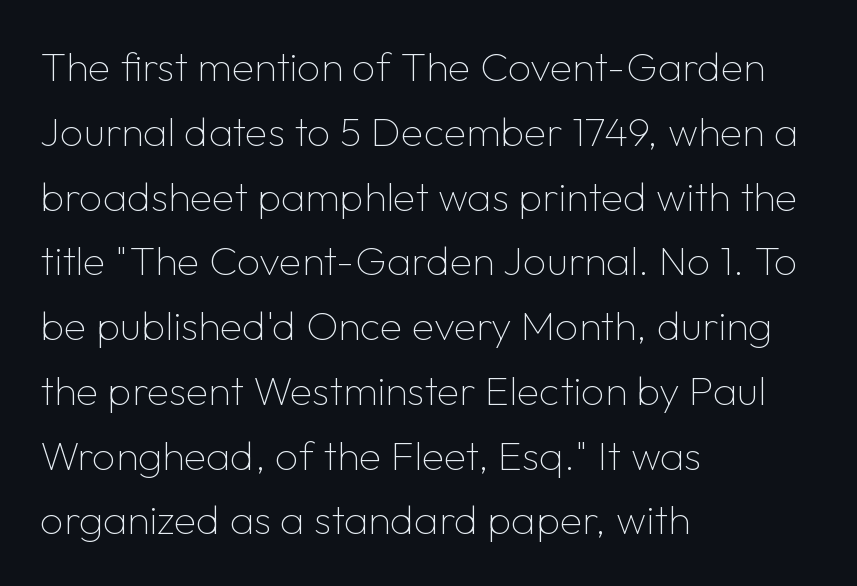
{"serif": "no", "italic": "no", "bold": "no", "weight": "thin", "width": "normal", "stroke_contrast": "low", "x_height": "medium", "monospaced": "no", "underline": "no", "align": "left", "line_spacing": "normal", "line_spacing_ratio": 1.58, "letter_spacing": "normal", "letter_spacing_em": 0.0, "glyph_px": 41}
